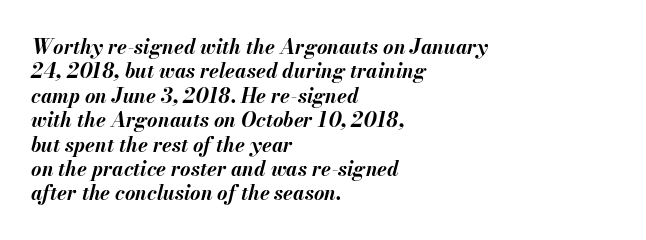
Q: Is the text bold? A: Yes.
Q: Is the text italic (slanted)? A: Yes, it leans right by about 13 degrees.
Q: Is the text underlined? A: No.
Q: How is the paragraph aligned? A: Left-aligned.
Q: Is the spacing between letters normal or unusually wide? A: Normal.
